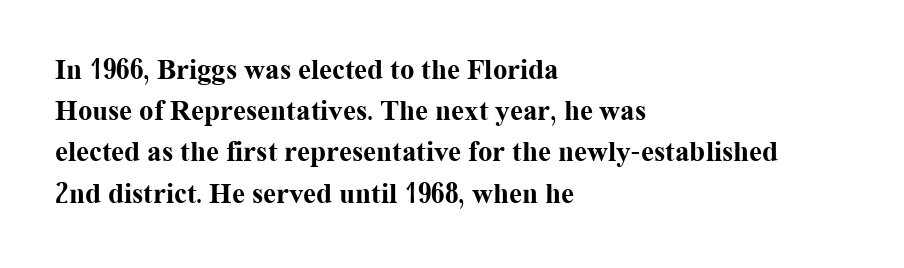
The image shows 29 px bold serif type, upright; set left-aligned, normal line spacing (1.42x), normal letter spacing, not underlined; medium stroke contrast and a medium x-height.
